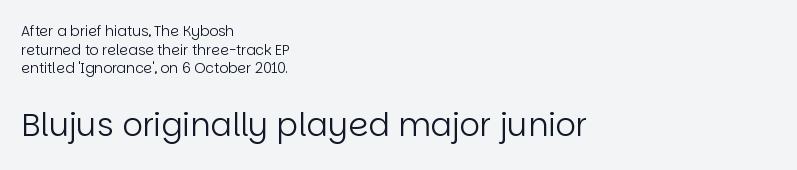
Q: Is the text bold? A: No.
Q: Is the text italic (slanted)? A: No, it is upright.
Q: Is the typeface a serif or a sans-serif typeface? A: Sans-serif.
Q: Is the text underlined? A: No.
Q: How is the paragraph aligned? A: Left-aligned.
Q: Is the spacing between letters normal or unusually wide? A: Normal.
Q: Is the spacing between lines tight, normal or loose? A: Normal.
Q: Which block of text is set in a larger size, the first (top) or the second (bottom)? A: The second (bottom) one.
Q: Width (condensed, normal, or wide)? A: Normal.
Q: Stroke contrast? A: Low.
Q: x-height? A: Large.
Q: Monospaced? A: No.
